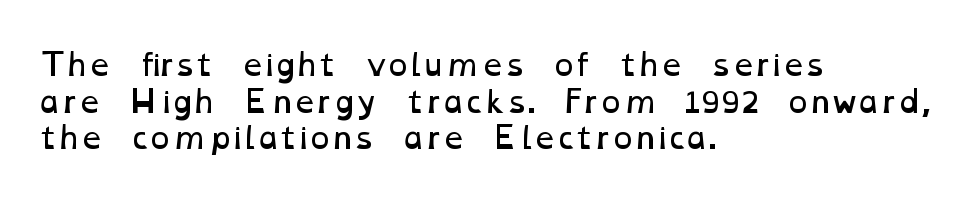
Each word holds together tightly as a unit, with standard inter-letter gaps. Words float on clear page, feet unadorned. Proportional: the letters do not fall into vertical columns. If you drew a ruler down the left edge, every line would touch it. The typesetting does not lean heavy: it is not bold.
